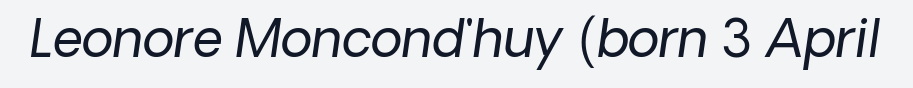
Q: Is the text bold? A: No.
Q: Is the typeface a serif or a sans-serif typeface? A: Sans-serif.
Q: Is the text underlined? A: No.
Q: Is the spacing between letters normal or unusually wide? A: Normal.
Q: Width (condensed, normal, or wide)? A: Normal.
Q: Stroke contrast? A: Low.
Q: x-height? A: Medium.
Q: Monospaced? A: No.
